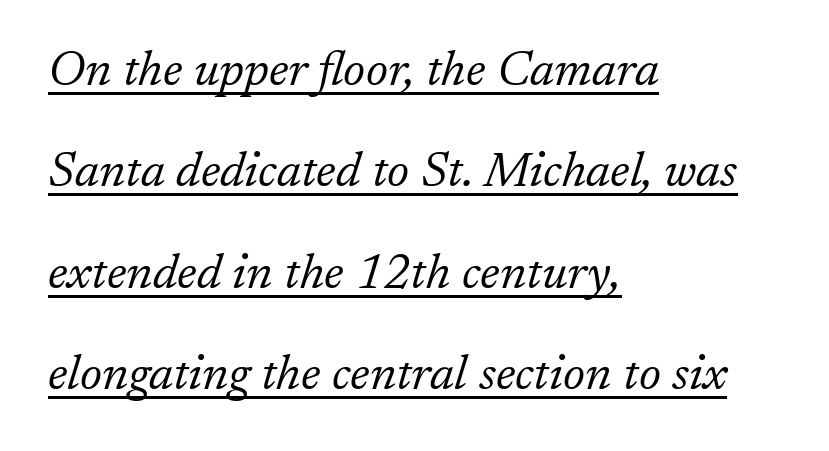
The image shows 49 px light serif type, italic (leaning right); set left-aligned, loose line spacing (2.07x), normal letter spacing, underlined; low stroke contrast and a medium x-height.
